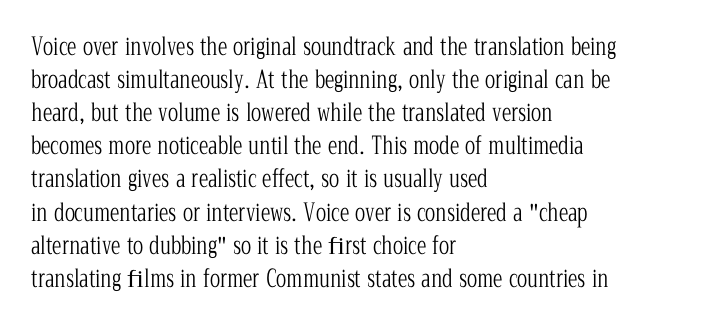
{"italic": "no", "bold": "no", "underline": "no", "align": "left", "line_spacing": "normal", "line_spacing_ratio": 1.38, "letter_spacing": "normal", "letter_spacing_em": 0.0, "glyph_px": 24}
